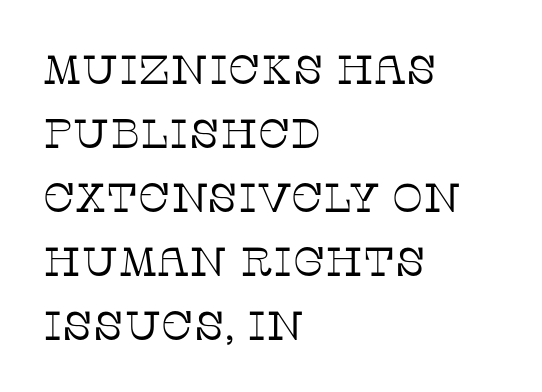
Q: Is the text bold? A: No.
Q: Is the text italic (slanted)? A: No, it is upright.
Q: Is the typeface a serif or a sans-serif typeface? A: Serif.
Q: Is the text underlined? A: No.
Q: How is the paragraph aligned? A: Left-aligned.
Q: Is the spacing between letters normal or unusually wide? A: Normal.
Q: Is the spacing between lines tight, normal or loose? A: Normal.
Q: Width (condensed, normal, or wide)? A: Normal.
Q: Stroke contrast? A: Low.
Q: x-height? A: Large.
Q: Monospaced? A: No.
